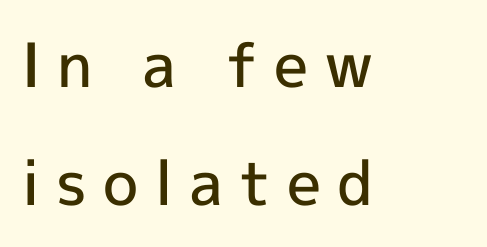
Q: Is the text bold? A: Semi-bold.
Q: Is the text italic (slanted)? A: No, it is upright.
Q: Is the typeface a serif or a sans-serif typeface? A: Sans-serif.
Q: Is the text underlined? A: No.
Q: How is the paragraph aligned? A: Left-aligned.
Q: Is the spacing between letters normal or unusually wide? A: Unusually wide.
Q: Is the spacing between lines tight, normal or loose? A: Loose.
Q: Width (condensed, normal, or wide)? A: Normal.
Q: x-height? A: Medium.
Q: Monospaced? A: No.
